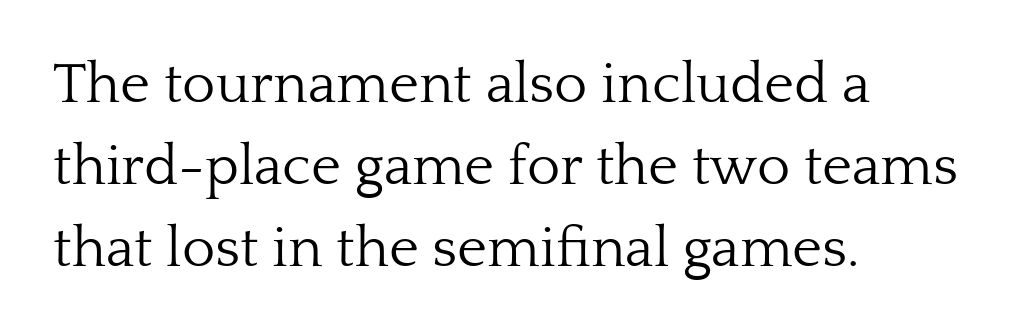
The image shows 57 px light serif type, upright; set left-aligned, normal line spacing (1.44x), normal letter spacing, not underlined; low stroke contrast and a medium x-height.
